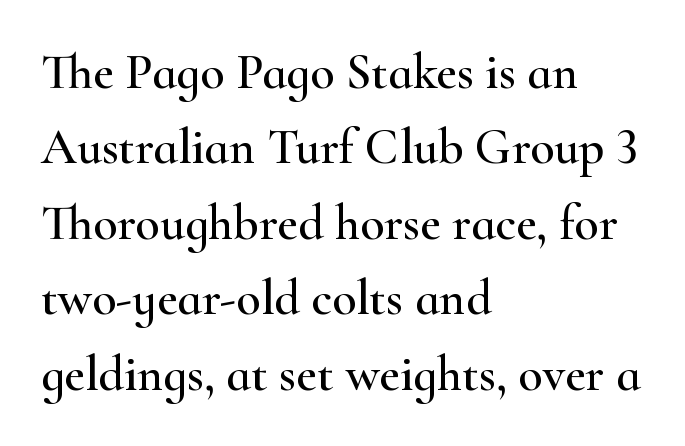
The passage shown is not underscored anywhere. The typesetter chose a ragged-right arrangement here. Ordinary non-slanted type is in use. The typeface chosen for these lines features serifs.
